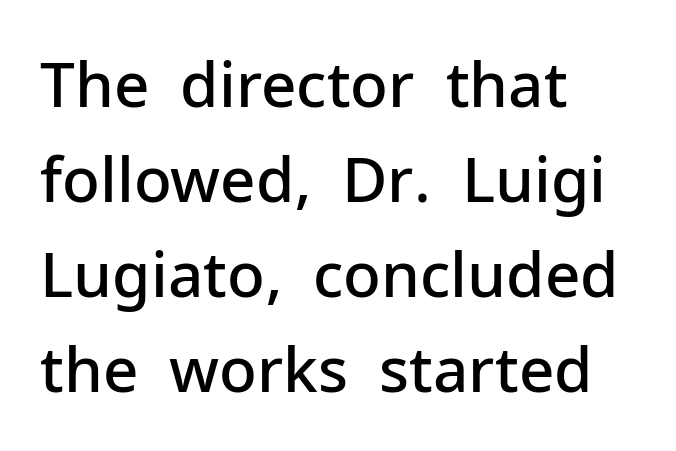
{"serif": "no", "italic": "no", "bold": "semi", "weight": "semibold", "width": "normal", "stroke_contrast": "low", "x_height": "medium", "monospaced": "no", "underline": "no", "align": "left", "line_spacing": "normal", "line_spacing_ratio": 1.53, "letter_spacing": "normal", "letter_spacing_em": 0.0, "glyph_px": 62}
